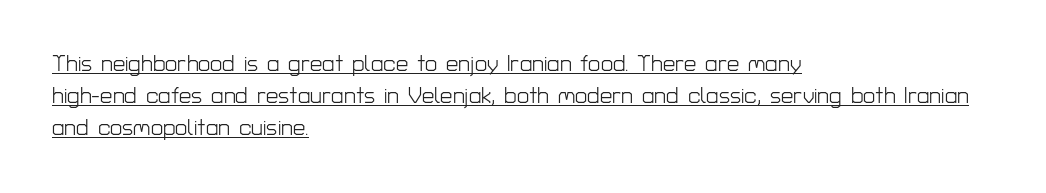
The image shows 22 px text type, upright; set left-aligned, normal line spacing (1.45x), normal letter spacing, underlined.
